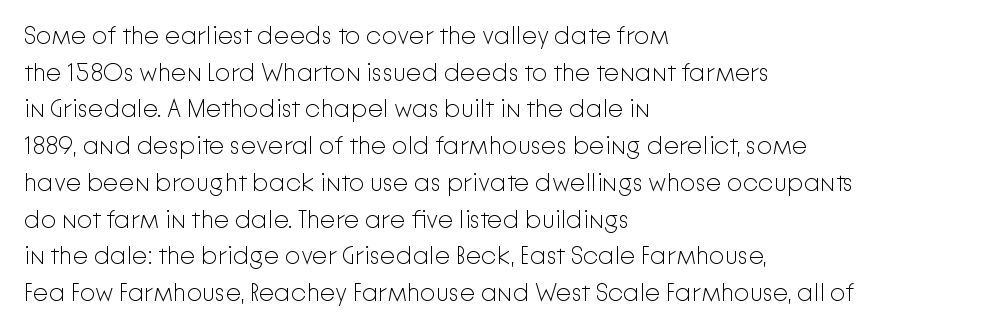
Weight: in the light-to-regular range. In CSS terms this would be text-align: left. The letters stand straight up with perfectly vertical stems. Each new line begins a customary step beneath the previous one. Characters follow at the spacing the type designer built in.
